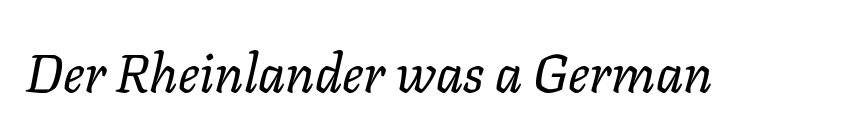
The image shows 53 px regular-weight type, italic (leaning right); set normal letter spacing, not underlined; low stroke contrast and a medium x-height.
